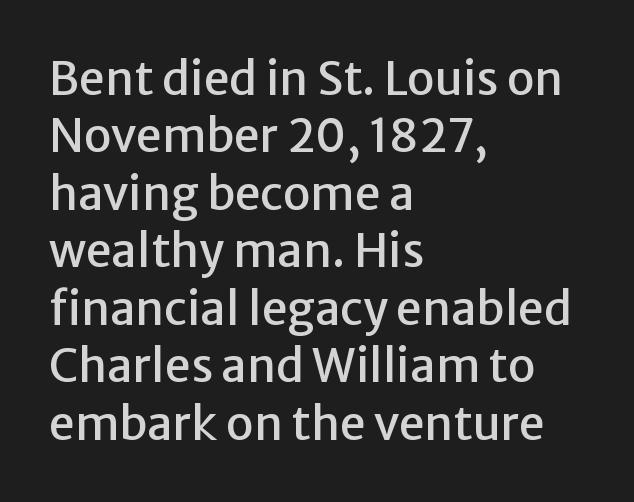
The image shows 46 px sans-serif type, upright; set left-aligned, normal line spacing (1.25x), normal letter spacing, not underlined; low stroke contrast and a medium x-height.
